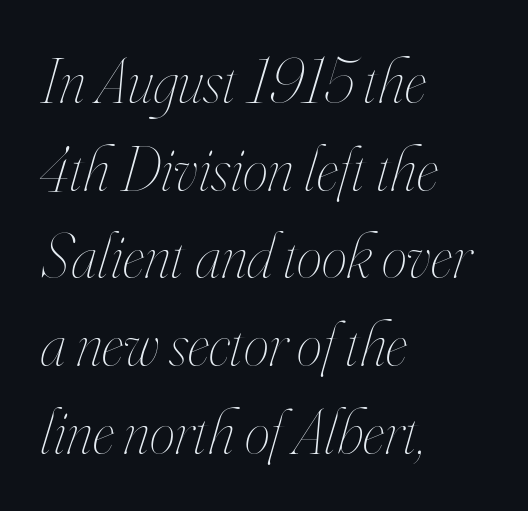
The image shows 64 px thin, condensed type, italic (leaning right); set left-aligned, normal line spacing (1.37x), normal letter spacing, not underlined; high stroke contrast and a small x-height.
